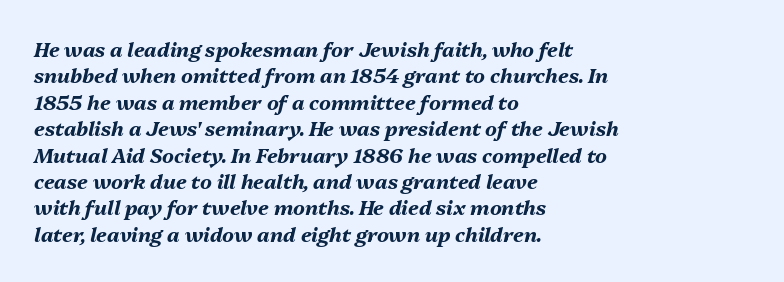
The strokes are fattened all the way to bold. No word sits above an underline. Horizontal bands of white between lines are of average thickness. Layout note: lines flush left.
